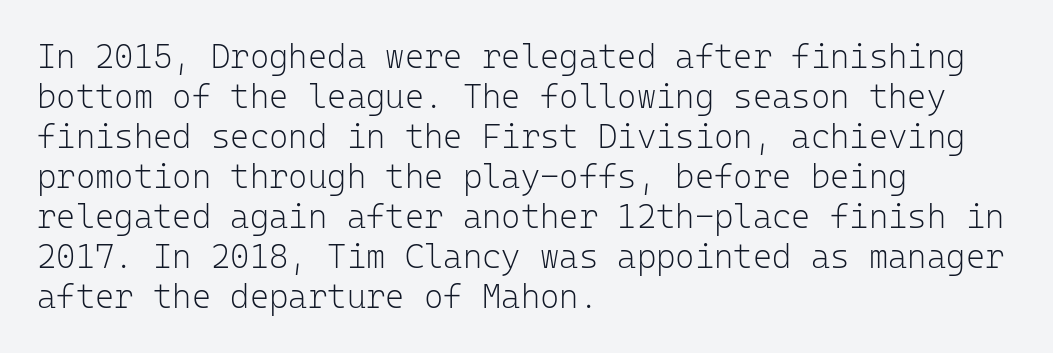
{"serif": "no", "italic": "no", "bold": "no", "weight": "light", "width": "normal", "stroke_contrast": "low", "x_height": "medium", "monospaced": "yes", "underline": "no", "align": "left", "line_spacing_ratio": 1.21, "letter_spacing": "normal", "letter_spacing_em": 0.0, "glyph_px": 33}
